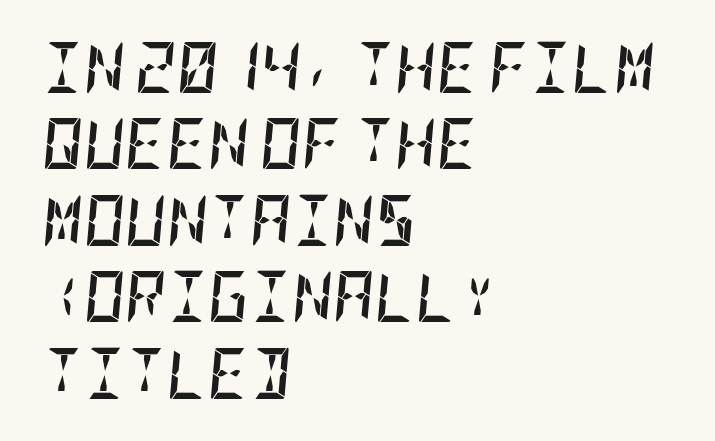
There is no visible air inserted between adjacent glyphs. Descenders hang freely into open space. Leading matches the norm, producing a regular column. Compared with ordinary roman type, these characters are visibly tilted. Does the copy run flush right? No — it runs flush left.
